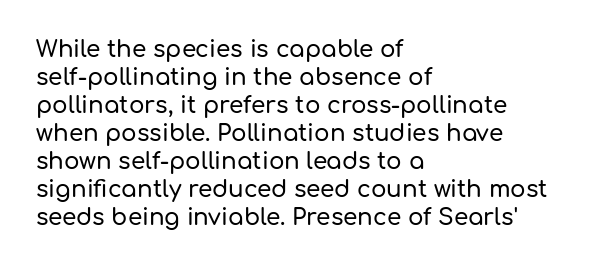
The image shows 23 px text type, upright; set left-aligned, line spacing 1.22x, normal letter spacing, not underlined.
